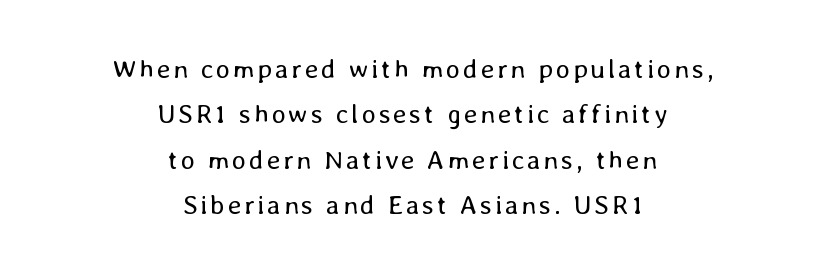
Q: Is the text bold? A: No.
Q: Is the text italic (slanted)? A: No, it is upright.
Q: Is the text underlined? A: No.
Q: How is the paragraph aligned? A: Centered.
Q: Is the spacing between lines tight, normal or loose? A: Normal.
